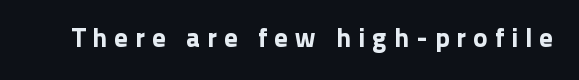
The image shows 27 px text type, upright; set unusually wide letter spacing (+0.26 em), not underlined.
